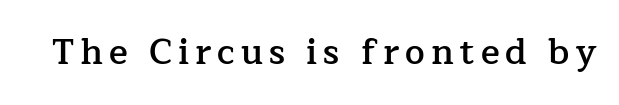
Moderately thickened strokes mark this as semibold type. A typesetter would label this face a serif. The specimen omits any rule beneath the text block's lines. Each letter keeps its own natural width here, so spacing adapts to shape. In terms of posture, this sample is upright.
